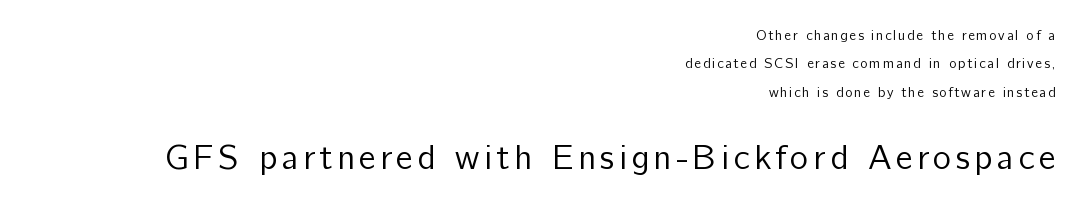
{"serif": "no", "italic": "no", "bold": "no", "weight": "regular", "width": "normal", "stroke_contrast": "low", "x_height": "medium", "monospaced": "no", "underline": "no", "align": "right", "line_spacing": "loose", "line_spacing_ratio": 2.02, "larger_block": "second", "size_ratio": 2.5, "glyph_px": 35}
